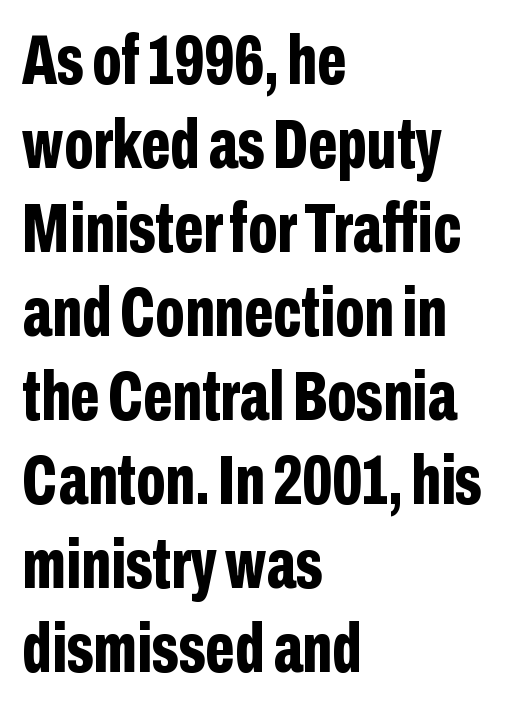
{"serif": "no", "italic": "no", "bold": "yes", "weight": "bold", "width": "condensed", "stroke_contrast": "low", "x_height": "medium", "monospaced": "no", "underline": "no", "align": "left", "line_spacing_ratio": 1.2, "letter_spacing": "normal", "letter_spacing_em": 0.0, "glyph_px": 70}
